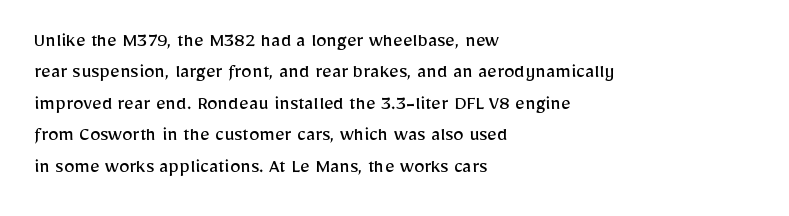
Each row of text sits above clean, open space. Italic? Not at all — the glyphs are vertical. Typeset ragged right — the left edge is the straight one. Each word holds together tightly as a unit, with standard inter-letter gaps. Interline gaps are of average width in this sample.
